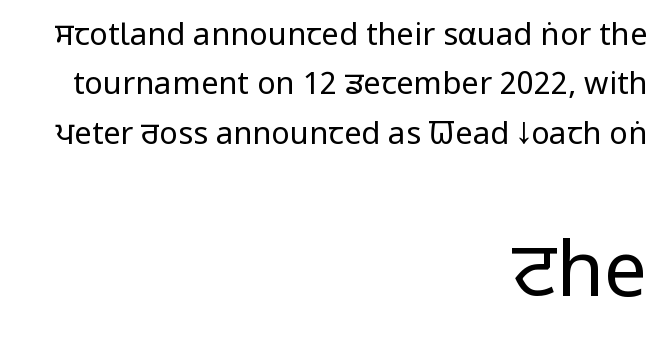
Q: Is the text bold? A: No.
Q: Is the text italic (slanted)? A: No, it is upright.
Q: Is the typeface a serif or a sans-serif typeface? A: Sans-serif.
Q: Is the text underlined? A: No.
Q: How is the paragraph aligned? A: Right-aligned.
Q: Is the spacing between letters normal or unusually wide? A: Normal.
Q: Is the spacing between lines tight, normal or loose? A: Normal.
Q: Which block of text is set in a larger size, the first (top) or the second (bottom)? A: The second (bottom) one.
Q: Width (condensed, normal, or wide)? A: Condensed.
Q: Stroke contrast? A: Low.
Q: x-height? A: Large.
Q: Monospaced? A: No.
